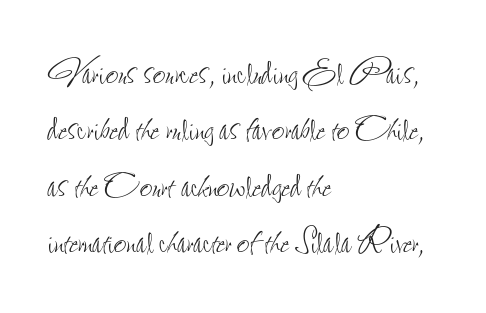
Q: Is the text bold? A: No.
Q: Is the text italic (slanted)? A: Yes.
Q: Is the text underlined? A: No.
Q: How is the paragraph aligned? A: Left-aligned.
Q: Is the spacing between letters normal or unusually wide? A: Normal.
Q: Is the spacing between lines tight, normal or loose? A: Normal.
Q: Width (condensed, normal, or wide)? A: Condensed.
Q: Stroke contrast? A: Low.
Q: x-height? A: Small.
Q: Monospaced? A: No.
